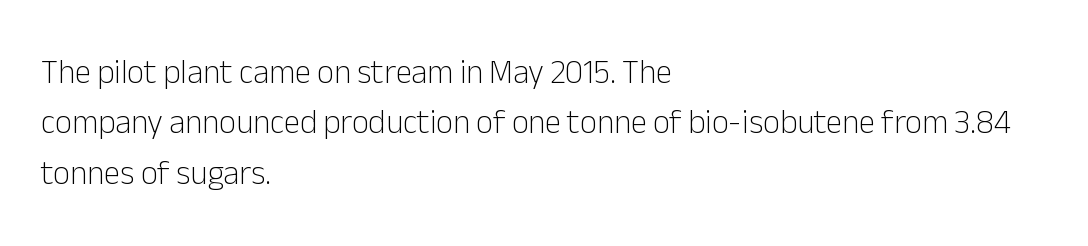
Q: Is the text bold? A: No.
Q: Is the text italic (slanted)? A: No, it is upright.
Q: Is the typeface a serif or a sans-serif typeface? A: Sans-serif.
Q: Is the text underlined? A: No.
Q: How is the paragraph aligned? A: Left-aligned.
Q: Is the spacing between letters normal or unusually wide? A: Normal.
Q: Is the spacing between lines tight, normal or loose? A: Normal.
Q: Width (condensed, normal, or wide)? A: Normal.
Q: Stroke contrast? A: Low.
Q: x-height? A: Medium.
Q: Monospaced? A: No.
